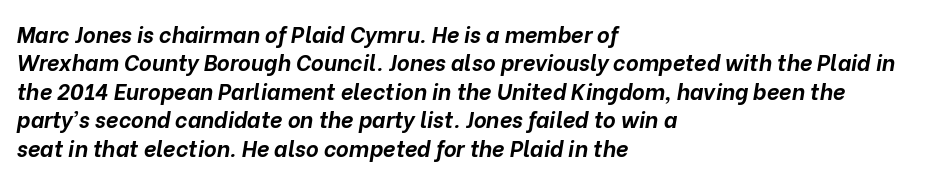
The image shows 22 px bold type, italic (leaning right); set left-aligned, normal line spacing (1.29x), normal letter spacing, not underlined.
